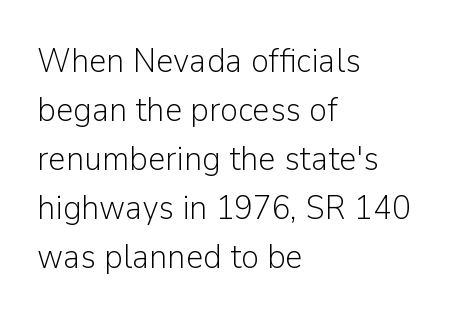
{"serif": "no", "italic": "no", "bold": "no", "weight": "light", "width": "normal", "stroke_contrast": "low", "x_height": "medium", "monospaced": "no", "underline": "no", "align": "left", "line_spacing": "normal", "line_spacing_ratio": 1.44, "letter_spacing": "normal", "letter_spacing_em": 0.0, "glyph_px": 34}
